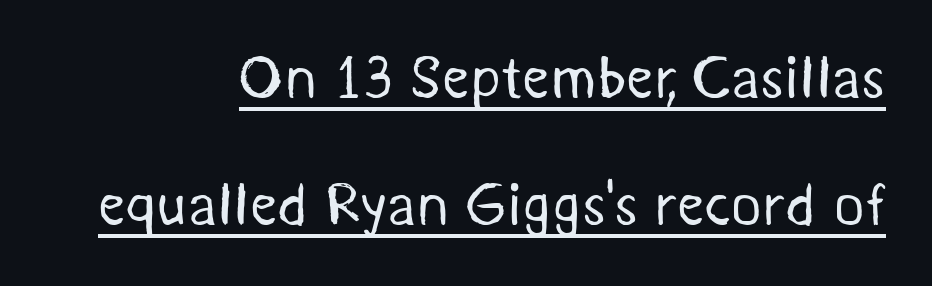
The image shows 60 px regular-weight sans-serif type; set right-aligned, loose line spacing (2.12x), normal letter spacing, underlined; medium stroke contrast and a medium x-height.
